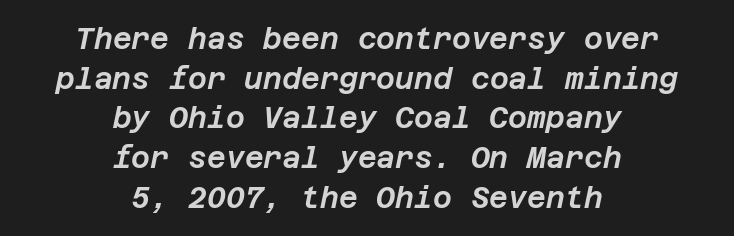
{"italic": "yes", "lean": "right", "slant_degrees": 12, "width": "normal", "stroke_contrast": "low", "x_height": "large", "underline": "no", "align": "center", "line_spacing": "normal", "line_spacing_ratio": 1.37, "letter_spacing": "normal", "letter_spacing_em": 0.0, "glyph_px": 29}
